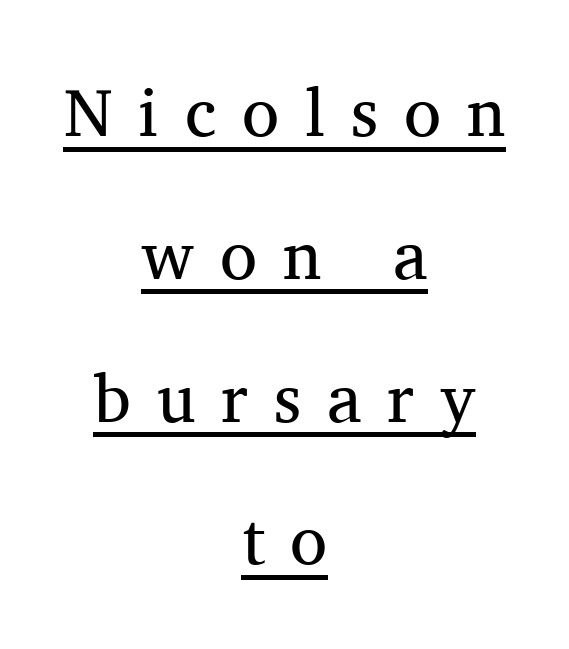
The letters advance in unequal steps, a hallmark of proportional type. A typographer would call this underscored text. Display-style spreading of the glyphs; the letterfit is very open. Compared with a flush-left layout, this one balances lines on the center instead. The face looks like a standard text weight, possibly lighter.
